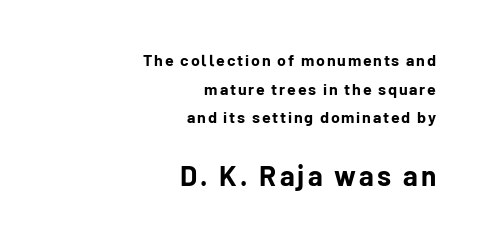
Q: Is the text bold? A: Yes.
Q: Is the text italic (slanted)? A: No, it is upright.
Q: Is the typeface a serif or a sans-serif typeface? A: Sans-serif.
Q: Is the text underlined? A: No.
Q: How is the paragraph aligned? A: Right-aligned.
Q: Which block of text is set in a larger size, the first (top) or the second (bottom)? A: The second (bottom) one.
Q: Width (condensed, normal, or wide)? A: Normal.
Q: Stroke contrast? A: Low.
Q: x-height? A: Medium.
Q: Monospaced? A: No.
